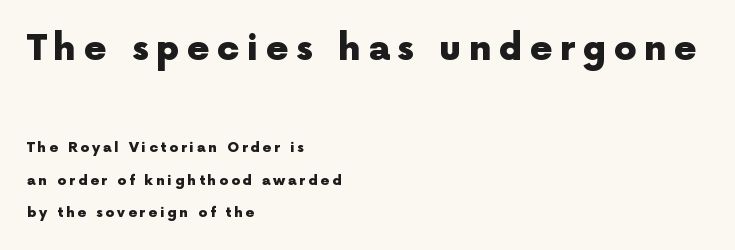
The image shows 36 px heavy sans-serif type, upright; set left-aligned, loose line spacing (2.32x), unusually wide letter spacing (+0.2 em), not underlined; the first (top) block is 2.57x larger; a medium x-height.
